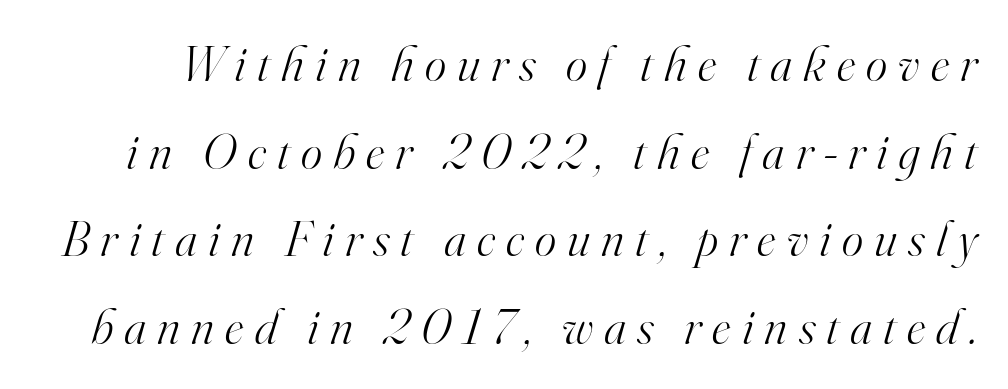
{"serif": "yes", "italic": "yes", "lean": "right", "slant_degrees": 16, "bold": "no", "weight": "light", "width": "normal", "stroke_contrast": "high", "x_height": "small", "monospaced": "no", "underline": "no", "line_spacing_ratio": 1.72, "letter_spacing": "wide", "letter_spacing_em": 0.22, "glyph_px": 51}
